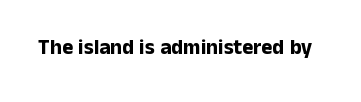
{"italic": "no", "bold": "yes", "underline": "no", "letter_spacing": "normal", "letter_spacing_em": 0.0, "glyph_px": 21}
